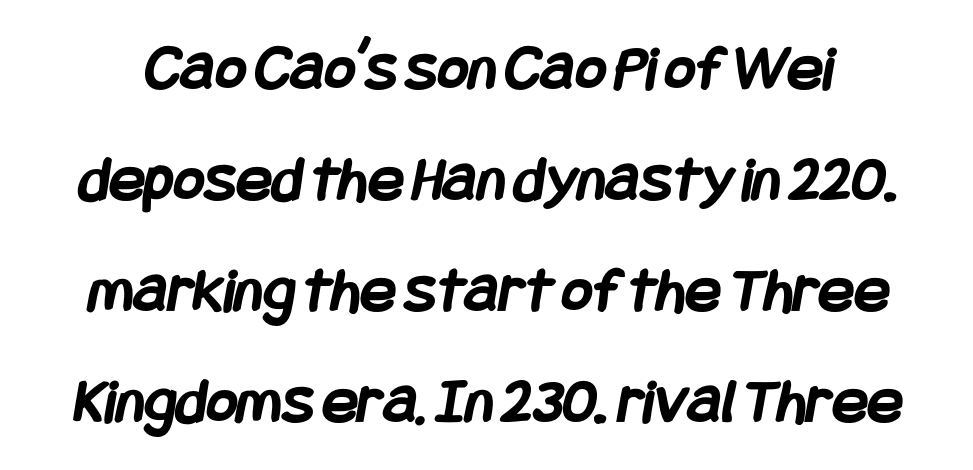
{"serif": "no", "bold": "yes", "weight": "semibold", "width": "condensed", "stroke_contrast": "low", "x_height": "large", "underline": "no", "line_spacing": "normal", "line_spacing_ratio": 1.68, "letter_spacing": "normal", "letter_spacing_em": 0.0, "glyph_px": 66}
